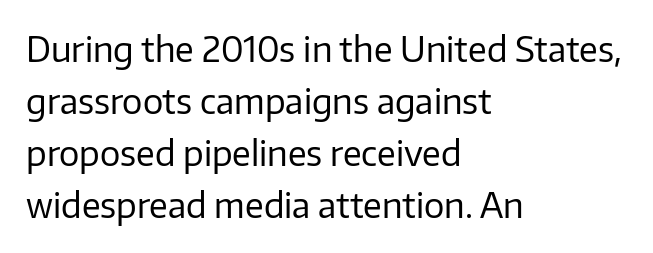
{"serif": "no", "italic": "no", "bold": "no", "weight": "regular", "width": "normal", "stroke_contrast": "low", "x_height": "medium", "monospaced": "no", "underline": "no", "align": "left", "line_spacing": "normal", "line_spacing_ratio": 1.53, "letter_spacing": "normal", "letter_spacing_em": 0.0, "glyph_px": 34}
